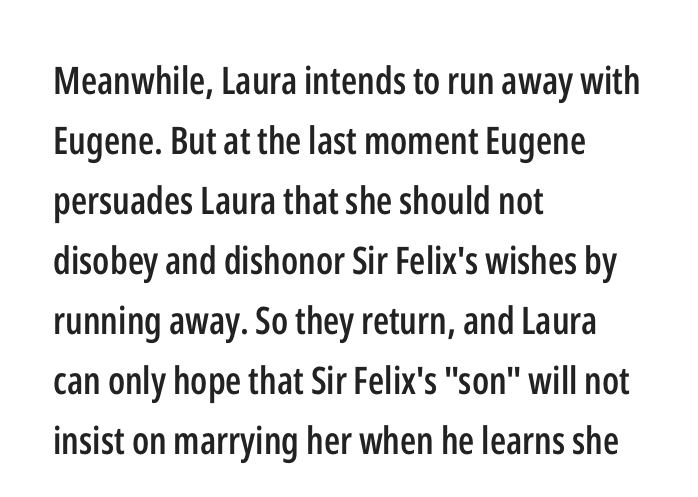
{"serif": "no", "italic": "no", "bold": "semi", "weight": "semibold", "width": "condensed", "stroke_contrast": "low", "x_height": "medium", "monospaced": "no", "underline": "no", "align": "left", "line_spacing": "normal", "line_spacing_ratio": 1.58, "letter_spacing": "normal", "letter_spacing_em": 0.0, "glyph_px": 38}
